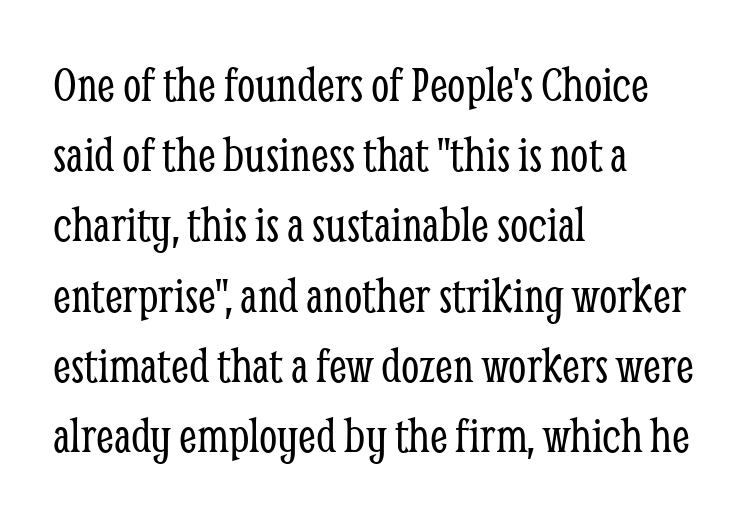
A roman cut, with each character standing at attention. Weight: in the light-to-regular range. Regarding serifs, this sample has them. Regular leading. Layout note: lines flush left. Think of a printed novel: that variable character pitch is what you see here.
